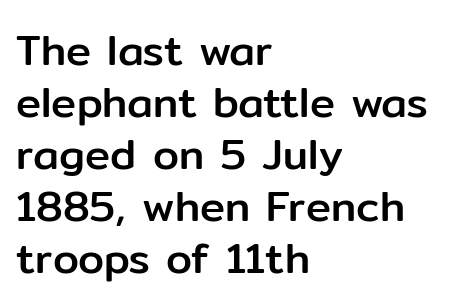
Nope, no serifs anywhere on these letters. Do the letters lean? They stand straight. The face used here is proportionally spaced, like ordinary book or web type. Words float on clear page, feet unadorned. Compared with a centered layout, this one pins lines to the left instead.
